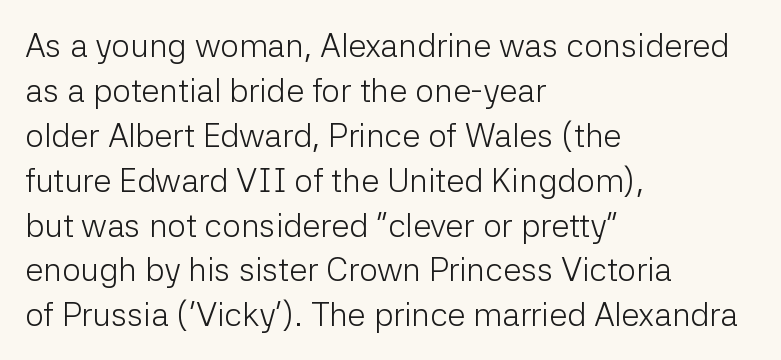
The image shows 33 px light sans-serif type, upright; set left-aligned, normal line spacing (1.36x), normal letter spacing, not underlined; low stroke contrast and a medium x-height.
